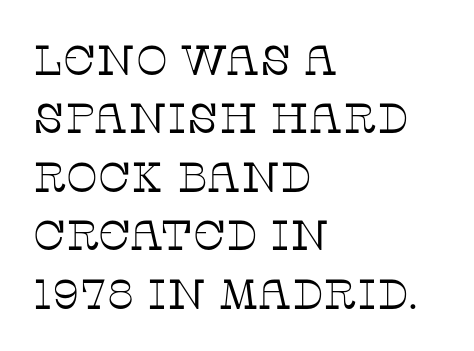
The image shows 42 px thin serif type, upright; set left-aligned, normal line spacing (1.39x), normal letter spacing, not underlined; low stroke contrast and a large x-height.
